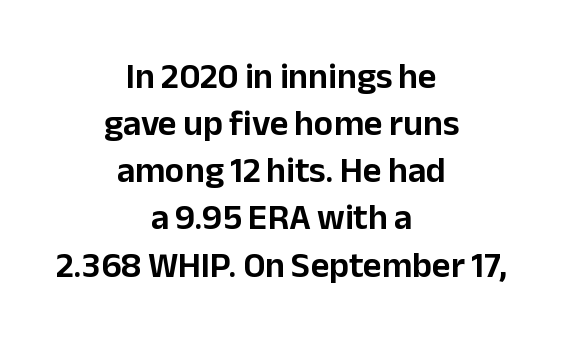
Do the characters align in a grid? No, the font is proportional. This rendering uses center alignment, leaving both contours irregular but symmetric. Does extra space separate the letters? No, they use regular spacing. No feet cap the strokes, marking this as sans-serif type. These lines were composed using upright roman letters.
